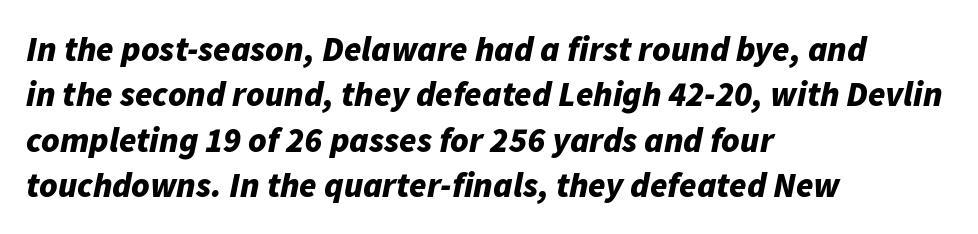
{"italic": "yes", "lean": "right", "slant_degrees": 11, "bold": "yes", "weight": "bold", "width": "normal", "stroke_contrast": "low", "x_height": "medium", "monospaced": "no", "underline": "no", "align": "left", "line_spacing": "normal", "line_spacing_ratio": 1.3, "letter_spacing": "normal", "letter_spacing_em": 0.0, "glyph_px": 35}
